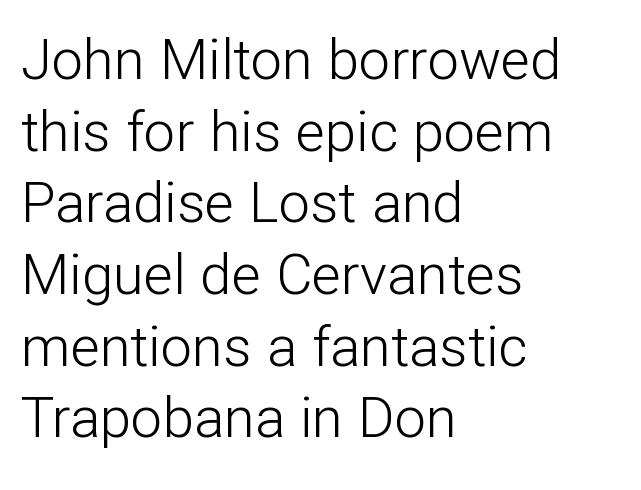
The image shows 56 px light sans-serif type, upright; set left-aligned, normal line spacing (1.28x), normal letter spacing, not underlined; low stroke contrast and a medium x-height.
